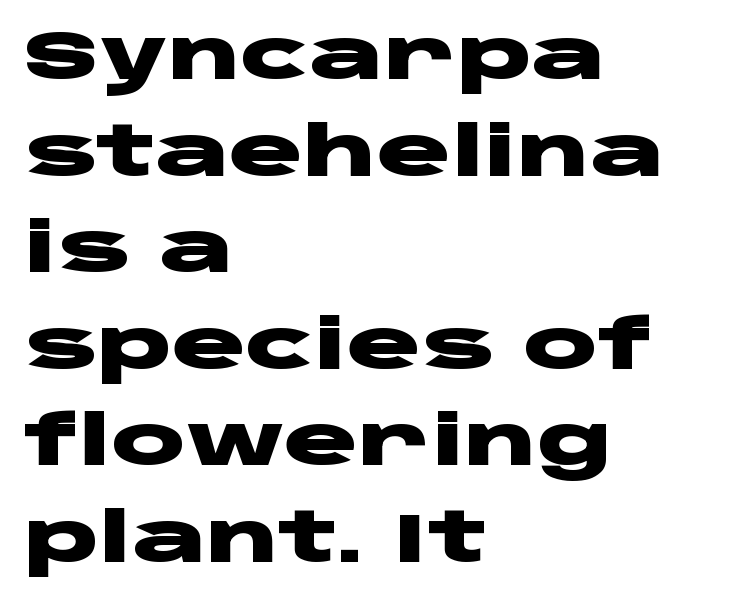
{"serif": "no", "italic": "no", "bold": "yes", "weight": "heavy", "width": "wide", "stroke_contrast": "low", "x_height": "large", "monospaced": "no", "underline": "no", "align": "left", "line_spacing": "normal", "line_spacing_ratio": 1.4, "letter_spacing": "normal", "letter_spacing_em": 0.0, "glyph_px": 69}
